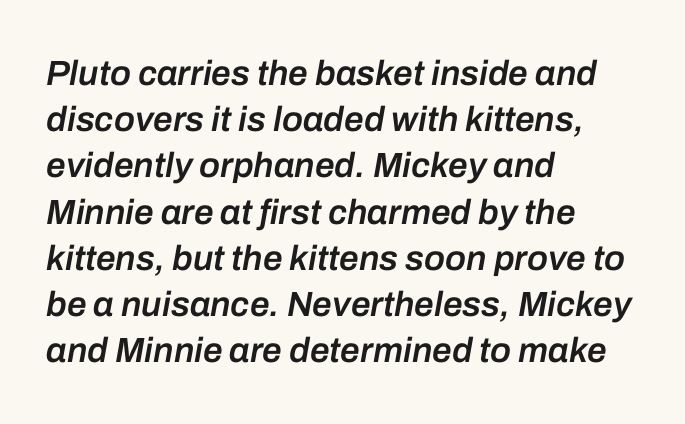
{"italic": "yes", "lean": "right", "slant_degrees": 10, "bold": "semi", "weight": "semibold", "width": "normal", "stroke_contrast": "low", "x_height": "medium", "monospaced": "no", "underline": "no", "align": "left", "line_spacing": "normal", "line_spacing_ratio": 1.32, "letter_spacing": "normal", "letter_spacing_em": 0.0, "glyph_px": 35}
